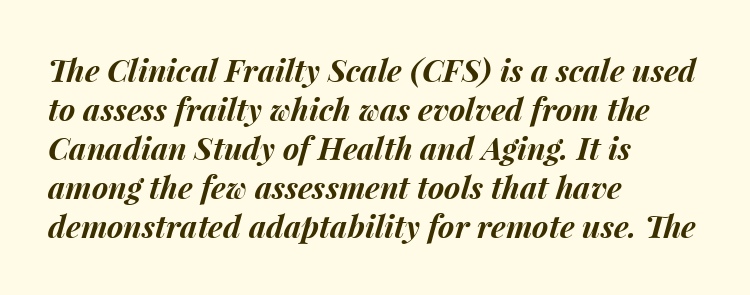
The image shows 31 px bold type, italic (leaning right); set left-aligned, normal line spacing (1.26x), normal letter spacing, not underlined; medium stroke contrast and a medium x-height.
